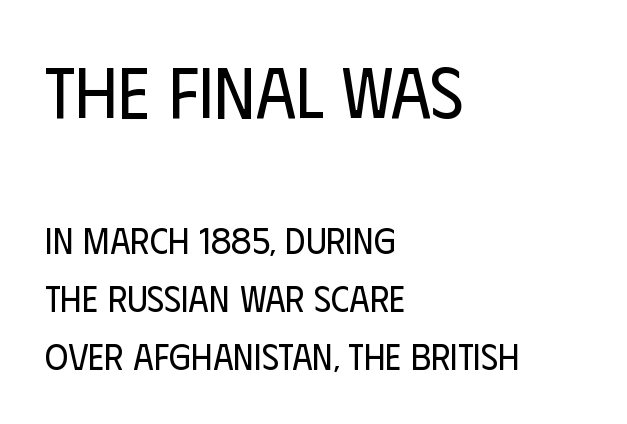
The image shows 71 px regular-weight, condensed sans-serif type, upright; set left-aligned, normal line spacing (1.62x), normal letter spacing, not underlined; the first (top) block is 1.97x larger; low stroke contrast and a large x-height.
